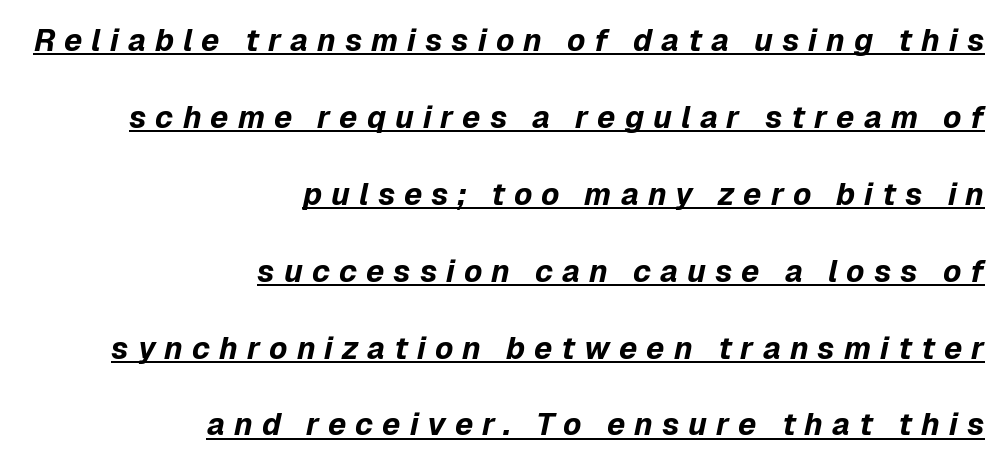
The image shows 31 px bold type, italic (leaning right); set right-aligned, loose line spacing (2.48x), unusually wide letter spacing (+0.29 em), underlined; low stroke contrast and a medium x-height.
